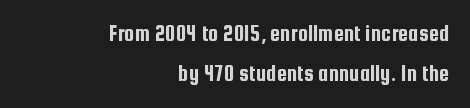
The image shows 23 px text type, upright; set right-aligned, line spacing 1.75x, normal letter spacing, not underlined.
